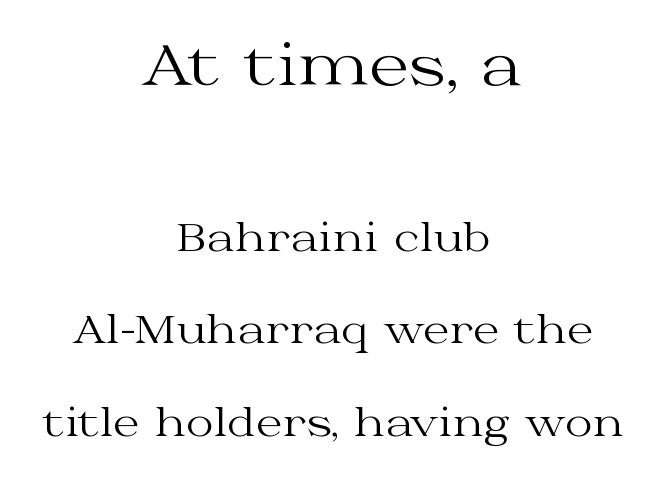
Character widths vary here, with narrow letters taking less room than wide ones. Serifs: yes, visible at the terminals of the letterforms. The designer dialed line spacing up above the default. If you folded the block vertically in half, each line would mirror itself in length. Character size in the leading block exceeds that of the trailing block. Do the letters lean? They stand straight.
